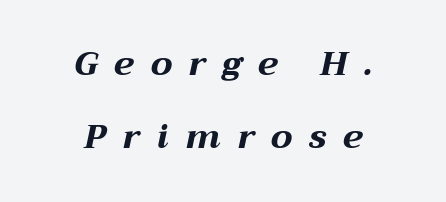
The image shows 34 px bold, wide type, italic (leaning right); set centered, loose line spacing (2.15x), unusually wide letter spacing (+0.49 em), not underlined; medium stroke contrast and a medium x-height.
